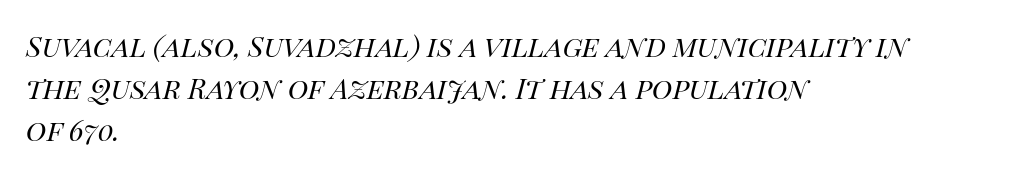
{"italic": "yes", "lean": "right", "slant_degrees": 14, "bold": "no", "weight": "regular", "width": "normal", "stroke_contrast": "high", "x_height": "large", "monospaced": "no", "underline": "no", "align": "left", "line_spacing": "normal", "line_spacing_ratio": 1.5, "letter_spacing": "normal", "letter_spacing_em": 0.0, "glyph_px": 28}
